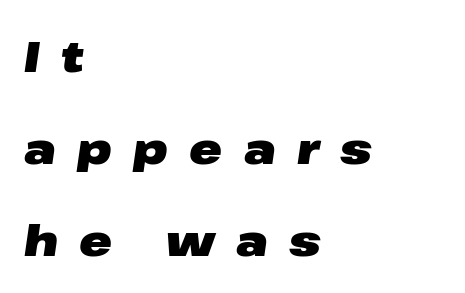
How heavy is the stroke? Heavy — this is a bold. The typesetter chose a ragged-right arrangement here. How would I describe the line gaps? Wide and relaxed. The passage shown is not underscored anywhere. Looks like regular typesetting: each glyph gets only the width it needs. Characters follow at a spacing far wider than the type designer built in.
